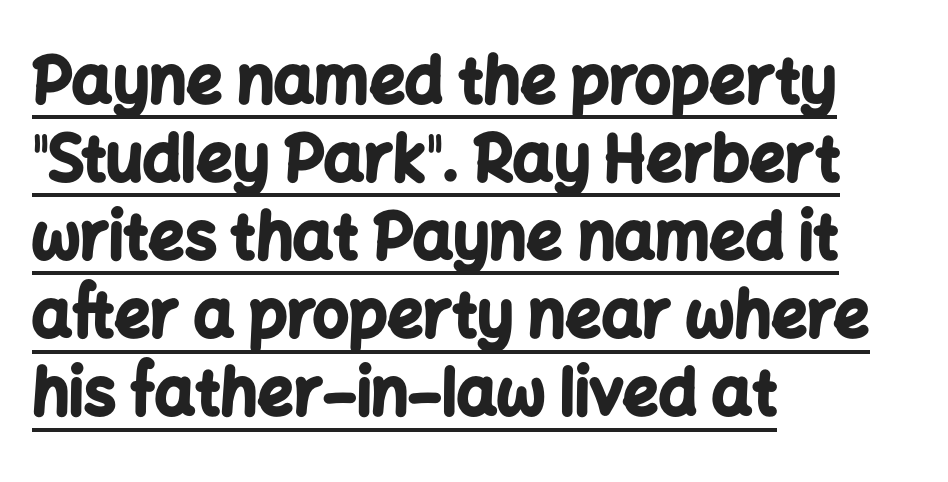
Line starts are locked; line ends wander. Ascenders rise straight up at ninety degrees. I'd call this a sans setting — the letters go barefoot. These words are printed bold, with thick strokes throughout. Spacing between characters is what you'd get straight out of the box. You can see a thin bar hugging the bottom of the glyphs.
